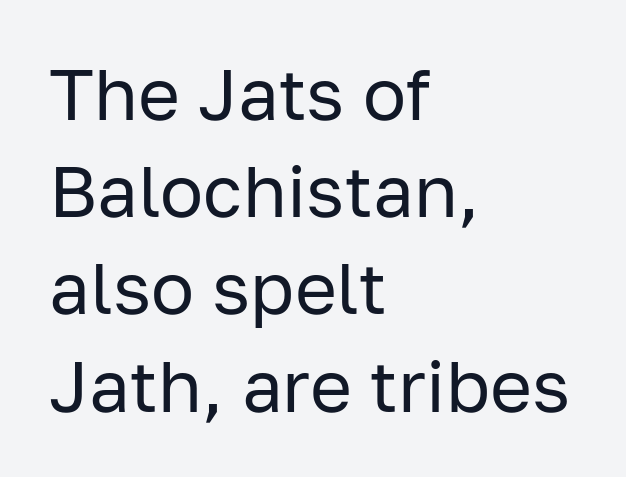
{"serif": "no", "italic": "no", "bold": "no", "weight": "regular", "width": "normal", "stroke_contrast": "low", "x_height": "medium", "monospaced": "no", "underline": "no", "align": "left", "line_spacing": "normal", "line_spacing_ratio": 1.35, "letter_spacing": "normal", "letter_spacing_em": 0.0, "glyph_px": 72}
